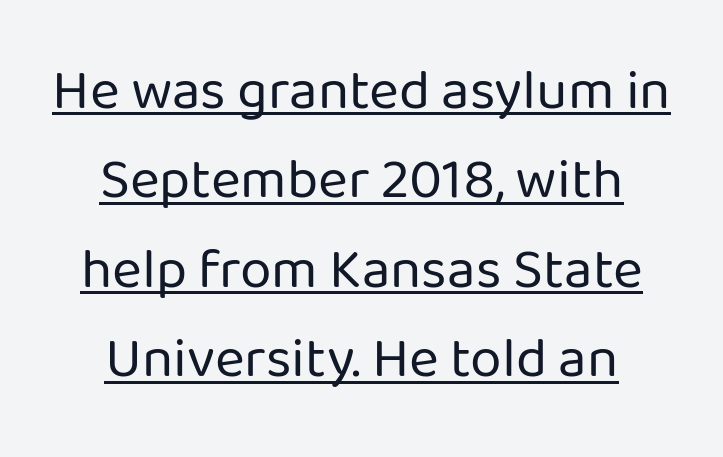
{"serif": "no", "italic": "no", "bold": "no", "weight": "regular", "width": "normal", "stroke_contrast": "low", "x_height": "medium", "monospaced": "no", "underline": "yes", "align": "center", "line_spacing": "normal", "line_spacing_ratio": 1.57, "letter_spacing": "normal", "letter_spacing_em": 0.0, "glyph_px": 57}
